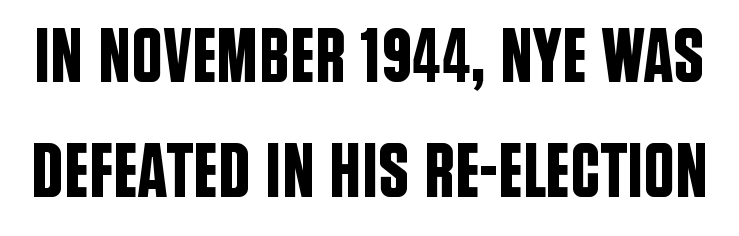
{"serif": "no", "italic": "no", "width": "condensed", "stroke_contrast": "low", "x_height": "large", "monospaced": "no", "underline": "no", "line_spacing": "normal", "line_spacing_ratio": 1.49, "letter_spacing": "normal", "letter_spacing_em": 0.0, "glyph_px": 77}
